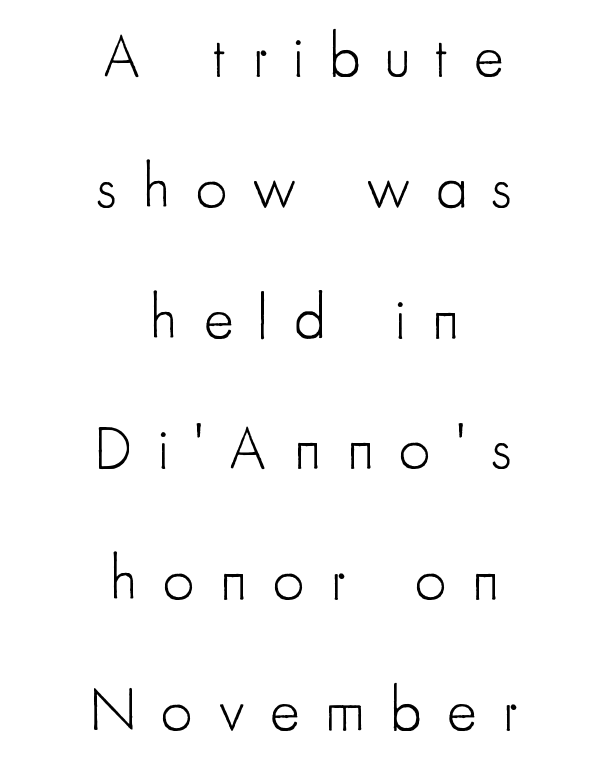
Q: Is the text bold? A: No.
Q: Is the text italic (slanted)? A: No, it is upright.
Q: Is the typeface a serif or a sans-serif typeface? A: Sans-serif.
Q: Is the text underlined? A: No.
Q: How is the paragraph aligned? A: Centered.
Q: Is the spacing between letters normal or unusually wide? A: Unusually wide.
Q: Is the spacing between lines tight, normal or loose? A: Loose.
Q: Width (condensed, normal, or wide)? A: Condensed.
Q: Stroke contrast? A: Low.
Q: x-height? A: Small.
Q: Monospaced? A: No.
